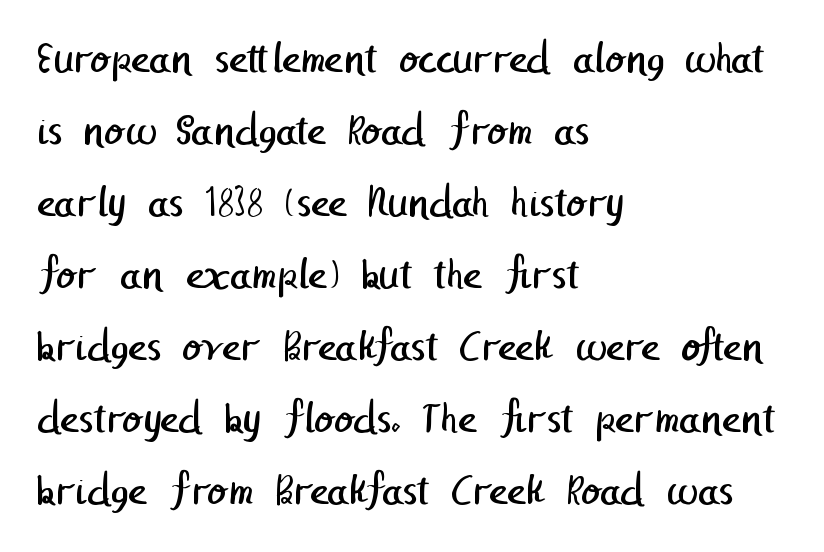
The image shows 45 px regular-weight sans-serif type; set left-aligned, normal line spacing (1.6x), normal letter spacing, not underlined; low stroke contrast and a medium x-height.
